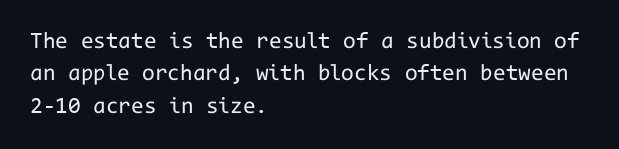
The image shows 23 px text type, upright; set left-aligned, normal line spacing (1.41x), normal letter spacing, not underlined.
